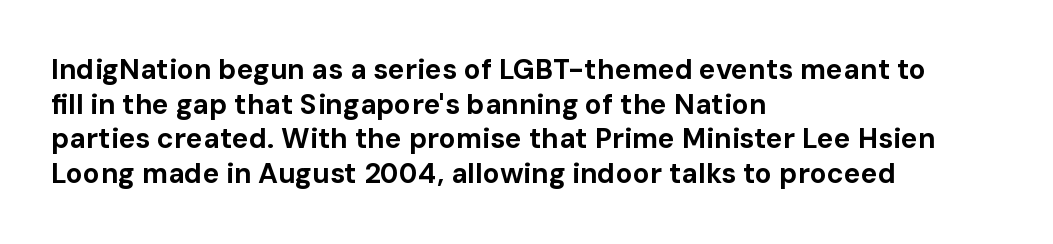
{"serif": "no", "italic": "no", "bold": "yes", "weight": "bold", "width": "normal", "stroke_contrast": "low", "x_height": "medium", "monospaced": "no", "underline": "no", "align": "left", "line_spacing_ratio": 1.24, "letter_spacing": "normal", "letter_spacing_em": 0.0, "glyph_px": 28}
